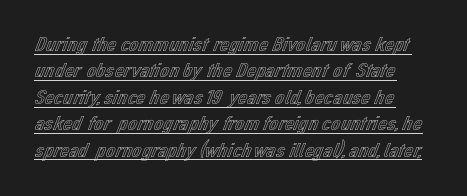
The image shows 21 px text type; set normal line spacing (1.26x), normal letter spacing, underlined.
